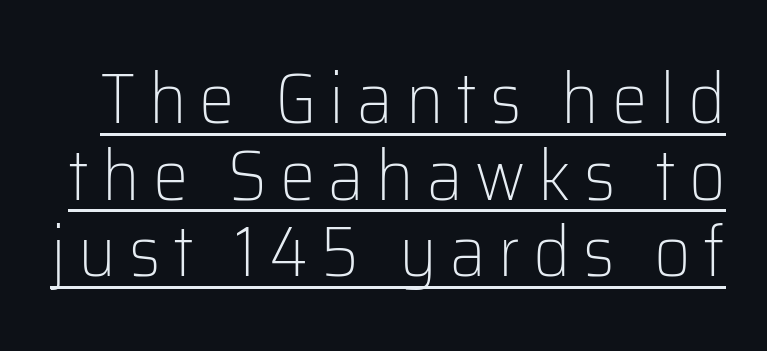
Q: Is the text bold? A: No.
Q: Is the text italic (slanted)? A: No, it is upright.
Q: Is the typeface a serif or a sans-serif typeface? A: Sans-serif.
Q: Is the text underlined? A: Yes.
Q: Is the spacing between lines tight, normal or loose? A: Tight.
Q: Width (condensed, normal, or wide)? A: Normal.
Q: Stroke contrast? A: Low.
Q: x-height? A: Medium.
Q: Monospaced? A: No.
